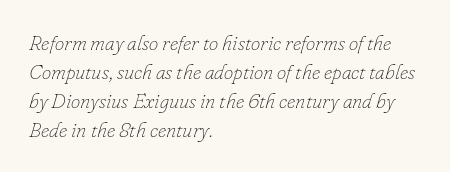
{"italic": "yes", "lean": "right", "slant_degrees": 16, "bold": "no", "underline": "no", "align": "left", "line_spacing": "normal", "line_spacing_ratio": 1.38, "letter_spacing": "normal", "letter_spacing_em": 0.0, "glyph_px": 21}
